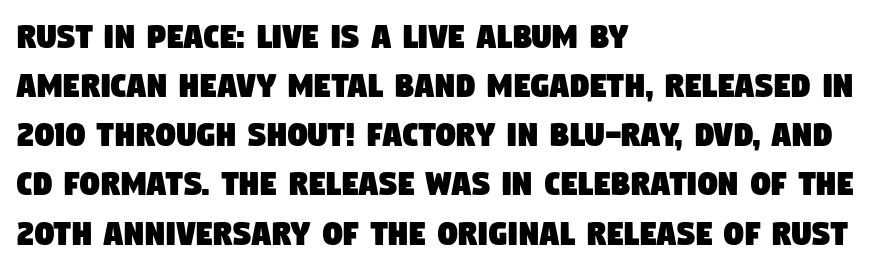
Q: Is the typeface a serif or a sans-serif typeface? A: Sans-serif.
Q: Is the text underlined? A: No.
Q: How is the paragraph aligned? A: Left-aligned.
Q: Is the spacing between letters normal or unusually wide? A: Normal.
Q: Is the spacing between lines tight, normal or loose? A: Normal.
Q: Width (condensed, normal, or wide)? A: Condensed.
Q: Stroke contrast? A: Low.
Q: x-height? A: Large.
Q: Monospaced? A: No.
